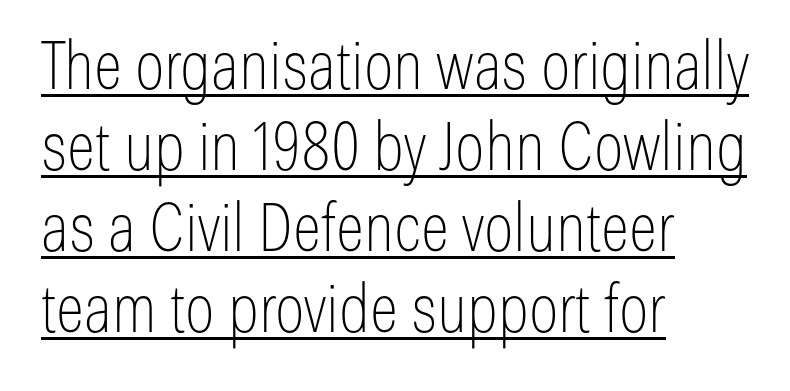
The letters advance in unequal steps, a hallmark of proportional type. The letterforms sit at book weight or below. Is there any slant? The stems are plumb. These lines are composed in type without serifs.
